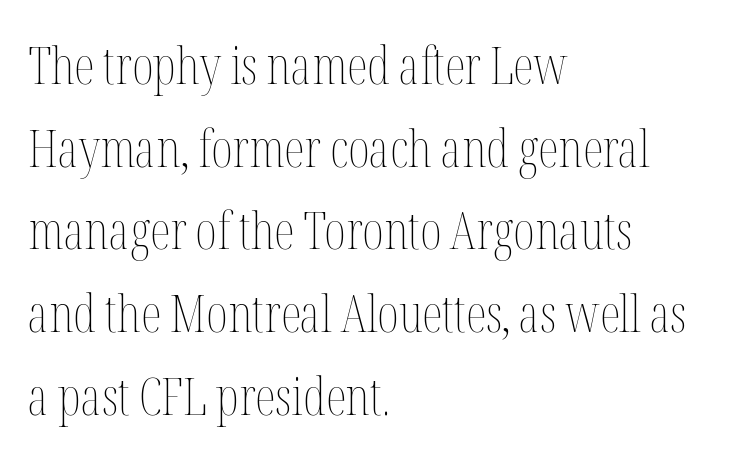
{"italic": "no", "bold": "no", "weight": "thin", "width": "condensed", "stroke_contrast": "medium", "x_height": "medium", "monospaced": "no", "underline": "no", "align": "left", "line_spacing": "normal", "line_spacing_ratio": 1.59, "letter_spacing": "normal", "letter_spacing_em": 0.0, "glyph_px": 52}
